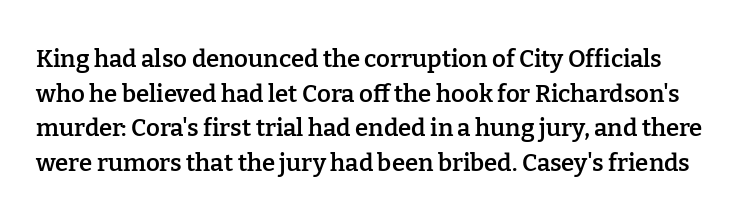
The image shows 24 px text type, upright; set normal line spacing (1.44x), normal letter spacing, not underlined.
